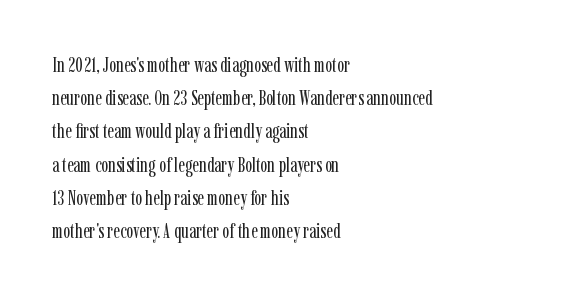
{"italic": "no", "bold": "no", "underline": "no", "align": "left", "line_spacing": "normal", "line_spacing_ratio": 1.58, "letter_spacing": "normal", "letter_spacing_em": 0.0, "glyph_px": 21}
